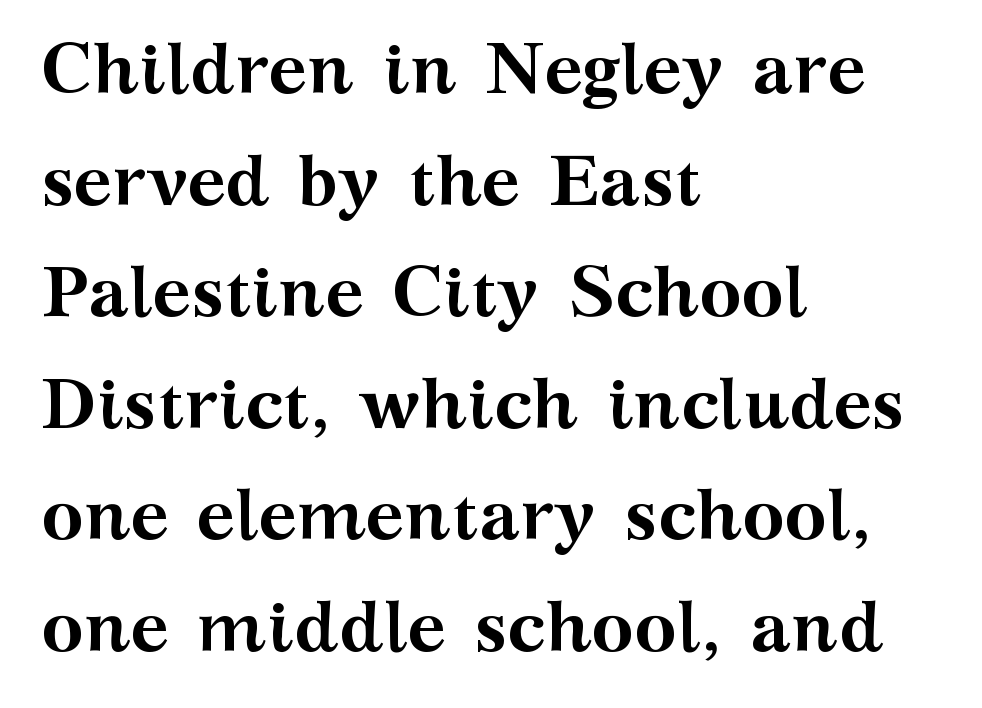
Weight: bold. The type is set solid horizontally, with unmodified tracking. The string is rendered with underlining switched off. The lettering holds an erect, upright posture throughout.
